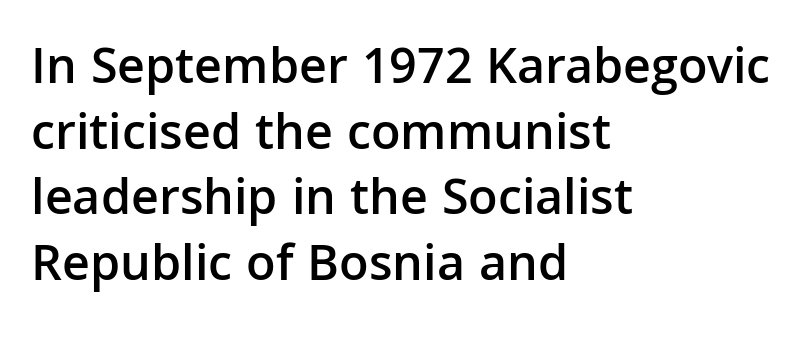
The image shows 52 px semibold sans-serif type, upright; set left-aligned, normal line spacing (1.26x), normal letter spacing, not underlined; low stroke contrast and a medium x-height.
